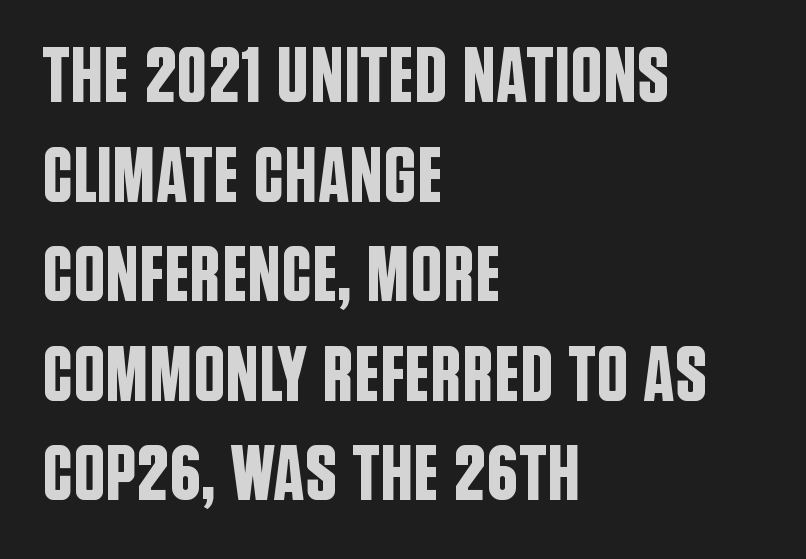
The image shows 79 px condensed sans-serif type, upright; set left-aligned, normal line spacing (1.26x), normal letter spacing, not underlined; low stroke contrast and a large x-height.
